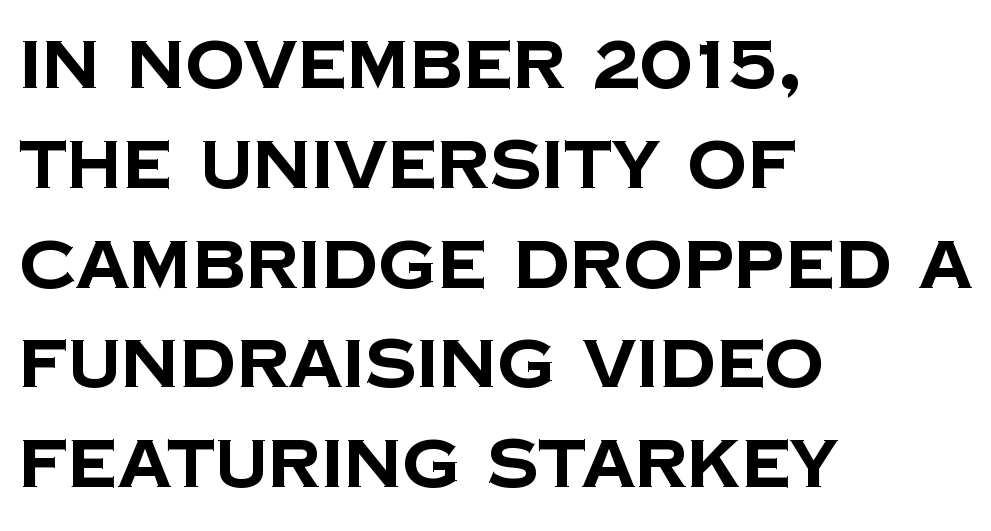
Is there much room between lines? A standard amount, neither cramped nor airy. Each letter keeps its own natural width here, so spacing adapts to shape. Line starts are locked; line ends wander. The gaps between neighbouring characters are ordinary and unremarkable. I'd describe the lettering as bold — thick and assertive.
